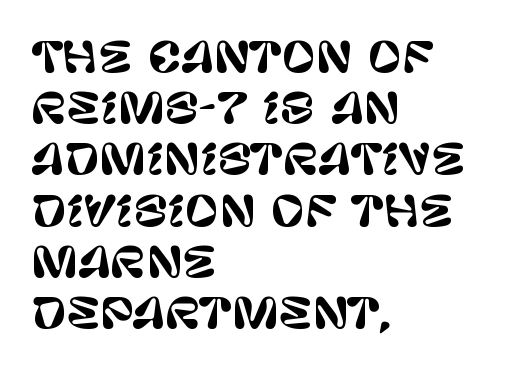
Character widths vary here, with narrow letters taking less room than wide ones. Each new line begins a customary step beneath the previous one. Each word holds together tightly as a unit, with standard inter-letter gaps. Descenders are the only things crossing below the line. Typographically, this falls in the sans-serif category.
